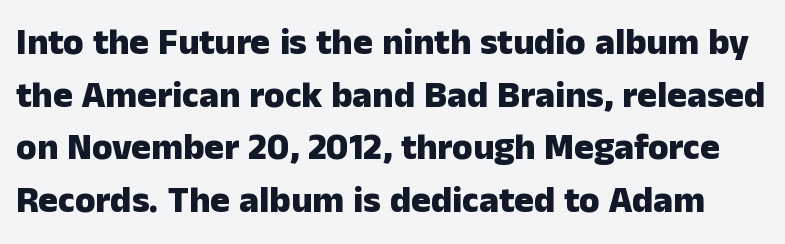
{"serif": "no", "italic": "no", "bold": "yes", "weight": "heavy", "width": "normal", "stroke_contrast": "low", "x_height": "medium", "monospaced": "no", "underline": "no", "line_spacing": "normal", "line_spacing_ratio": 1.42, "letter_spacing": "normal", "letter_spacing_em": 0.0, "glyph_px": 37}
